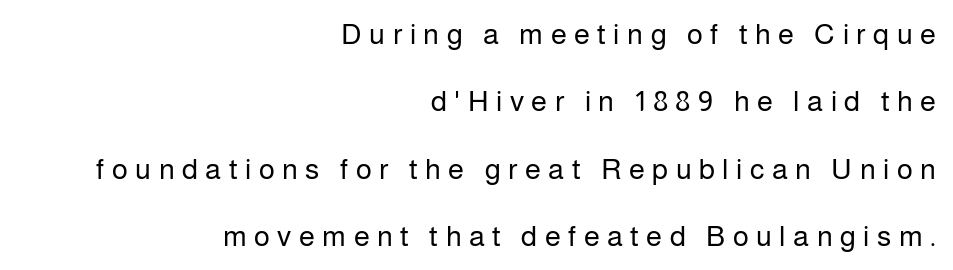
{"serif": "no", "italic": "no", "bold": "no", "weight": "regular", "width": "normal", "stroke_contrast": "low", "x_height": "medium", "monospaced": "no", "underline": "no", "align": "right", "line_spacing": "loose", "line_spacing_ratio": 2.32, "letter_spacing": "wide", "letter_spacing_em": 0.26, "glyph_px": 29}
